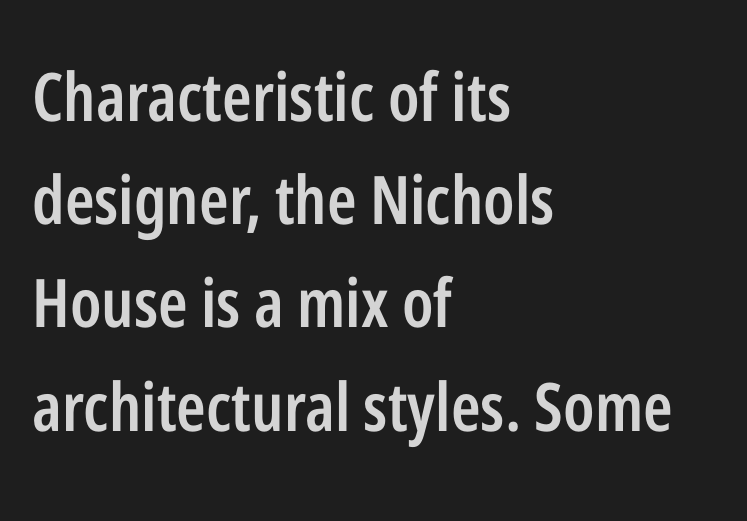
{"serif": "no", "italic": "no", "bold": "semi", "weight": "semibold", "width": "condensed", "stroke_contrast": "low", "x_height": "medium", "monospaced": "no", "underline": "no", "align": "left", "line_spacing": "normal", "line_spacing_ratio": 1.54, "letter_spacing": "normal", "letter_spacing_em": 0.0, "glyph_px": 67}
